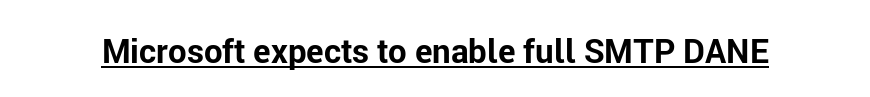
The image shows 33 px bold sans-serif type, upright; set normal letter spacing, underlined; low stroke contrast and a medium x-height.
